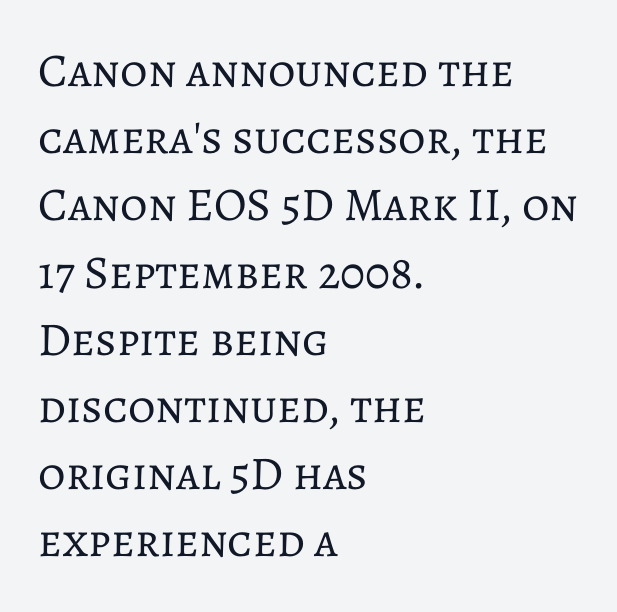
{"italic": "no", "bold": "no", "weight": "regular", "width": "normal", "stroke_contrast": "low", "x_height": "medium", "monospaced": "no", "underline": "no", "align": "left", "line_spacing": "normal", "line_spacing_ratio": 1.43, "letter_spacing": "normal", "letter_spacing_em": 0.0, "glyph_px": 47}
